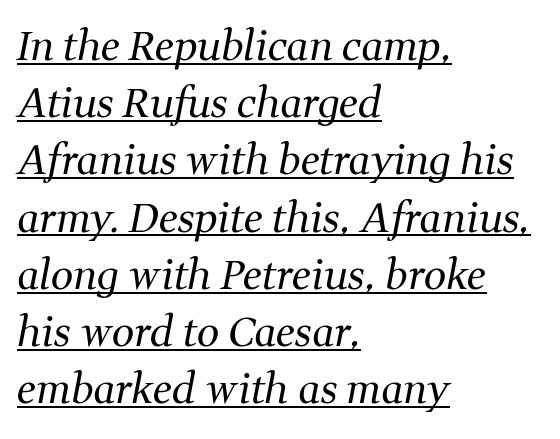
{"serif": "yes", "italic": "yes", "lean": "right", "slant_degrees": 11, "bold": "no", "weight": "regular", "width": "normal", "stroke_contrast": "medium", "x_height": "medium", "monospaced": "no", "underline": "yes", "align": "left", "line_spacing": "normal", "line_spacing_ratio": 1.43, "letter_spacing": "normal", "letter_spacing_em": 0.0, "glyph_px": 40}
